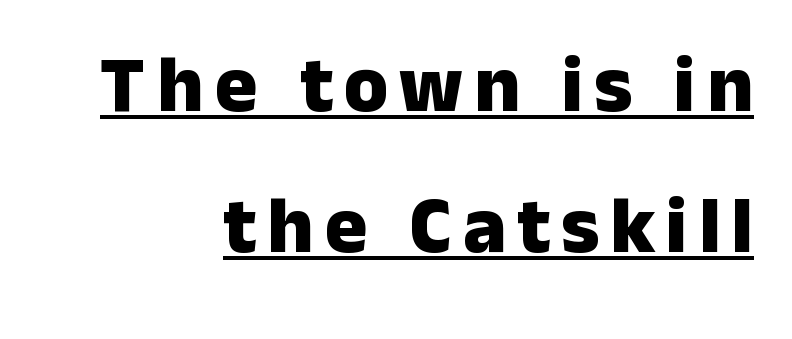
The image shows 80 px heavy sans-serif type, upright; set right-aligned, line spacing 1.76x, underlined; low stroke contrast and a medium x-height.
